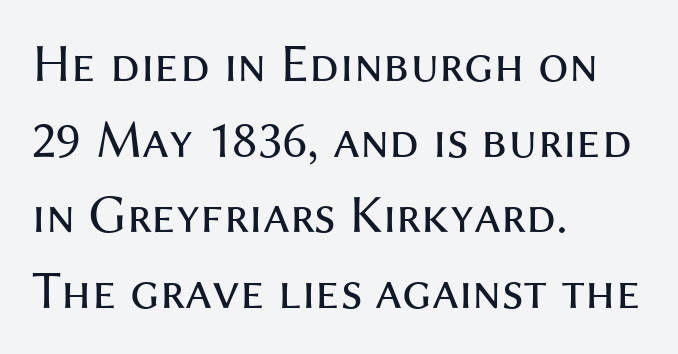
Counters stay open thanks to moderate or lighter strokes. Students, note that the glyphs here touch the page at normal intervals. The space beneath each line is pristine and unruled. What's the leading like? Ordinary, nothing unusual. Is this a fixed-width face? No — the glyphs have proportional, varying widths. I'd call this a sans setting — the letters go barefoot.
